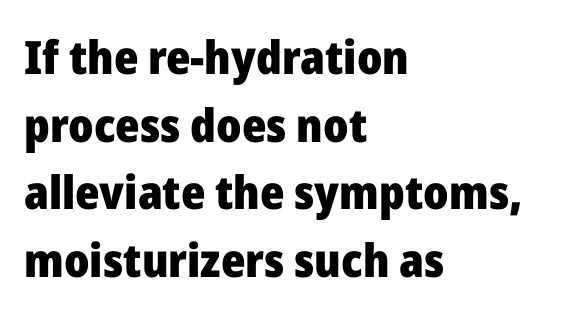
Q: Is the text bold? A: Yes.
Q: Is the text italic (slanted)? A: No, it is upright.
Q: Is the typeface a serif or a sans-serif typeface? A: Sans-serif.
Q: Is the text underlined? A: No.
Q: How is the paragraph aligned? A: Left-aligned.
Q: Is the spacing between letters normal or unusually wide? A: Normal.
Q: Is the spacing between lines tight, normal or loose? A: Normal.
Q: Width (condensed, normal, or wide)? A: Normal.
Q: Stroke contrast? A: Low.
Q: x-height? A: Medium.
Q: Monospaced? A: No.
